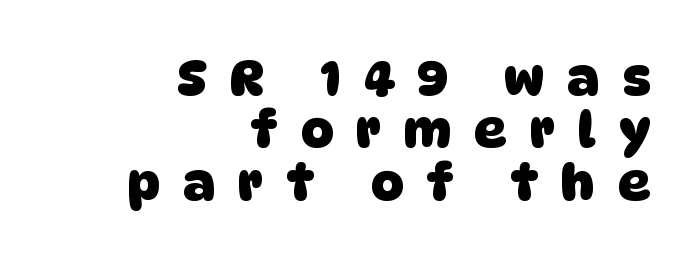
The image shows 50 px heavy sans-serif type; set right-aligned, tight line spacing (1.05x), unusually wide letter spacing (+0.47 em), not underlined; low stroke contrast and a large x-height.
